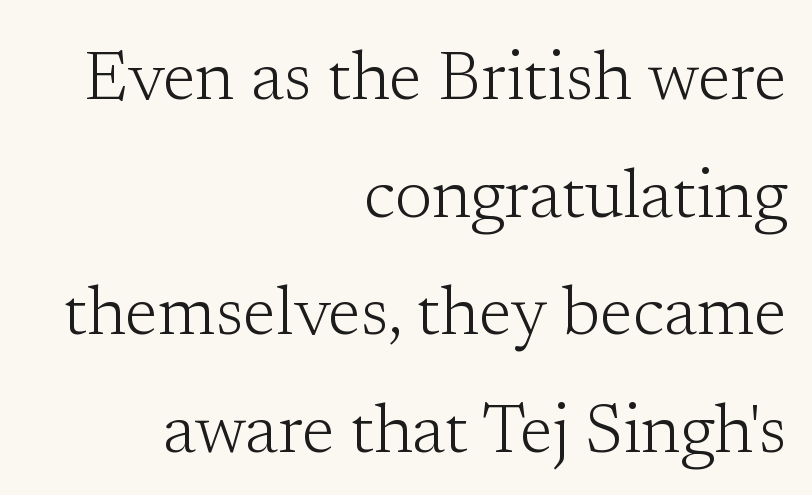
{"serif": "yes", "italic": "no", "bold": "no", "weight": "light", "width": "normal", "stroke_contrast": "low", "x_height": "medium", "monospaced": "no", "underline": "no", "align": "right", "line_spacing_ratio": 1.73, "letter_spacing": "normal", "letter_spacing_em": 0.0, "glyph_px": 68}
